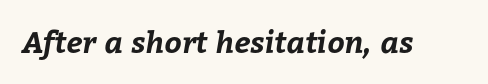
Tracking here is standard; glyphs follow each other at the usual distance. The glyphs are unaccompanied by any horizontal stroke below them. The passage shown is emphatically bold. Varying glyph widths throughout — classic text-font behaviour.
